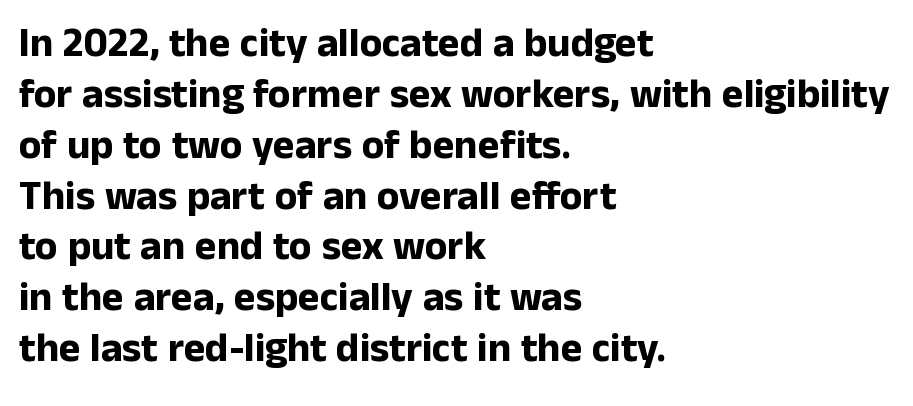
{"serif": "no", "italic": "no", "bold": "yes", "weight": "bold", "width": "normal", "stroke_contrast": "low", "x_height": "medium", "monospaced": "no", "underline": "no", "align": "left", "line_spacing_ratio": 1.24, "letter_spacing": "normal", "letter_spacing_em": 0.0, "glyph_px": 41}
